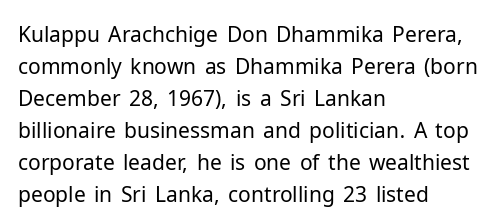
{"italic": "no", "bold": "no", "underline": "no", "align": "left", "line_spacing": "normal", "line_spacing_ratio": 1.52, "letter_spacing": "normal", "letter_spacing_em": 0.0, "glyph_px": 21}
